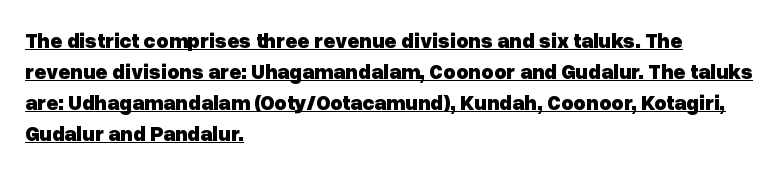
A roman cut, with each character standing at attention. This sample carries an underscore along the baseline area. Rows of type keep a routine distance in the vertical direction. Notice how the passage keeps a crisp vertical edge on the left only. I'd describe the lettering as bold — thick and assertive.
